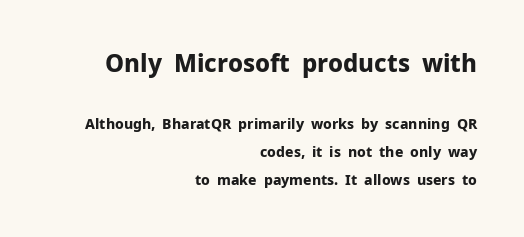
Q: Is the text bold? A: Yes.
Q: Is the text italic (slanted)? A: No, it is upright.
Q: Is the text underlined? A: No.
Q: How is the paragraph aligned? A: Right-aligned.
Q: Is the spacing between letters normal or unusually wide? A: Normal.
Q: Is the spacing between lines tight, normal or loose? A: Loose.
Q: Which block of text is set in a larger size, the first (top) or the second (bottom)? A: The first (top) one.
